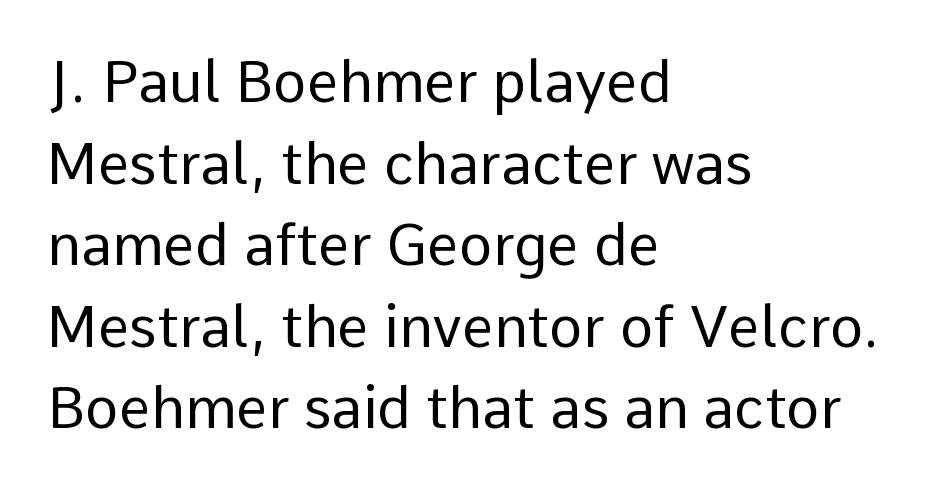
The image shows 57 px regular-weight sans-serif type, upright; set left-aligned, normal line spacing (1.43x), normal letter spacing, not underlined; low stroke contrast and a medium x-height.
